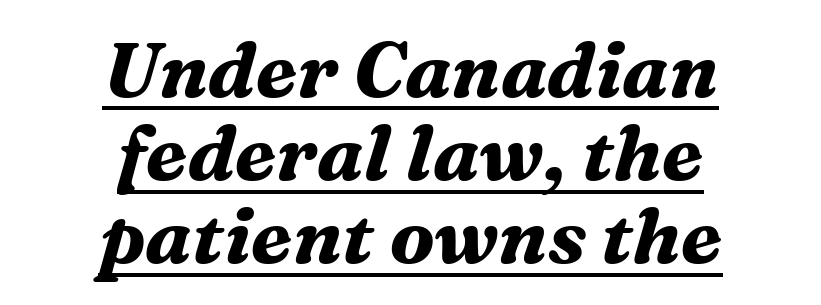
Designer's note — italics engaged. This rendering uses center alignment, leaving both contours irregular but symmetric. Font category for this specimen: serif. This sample has the flowing, uneven cadence of proportional lettering.
